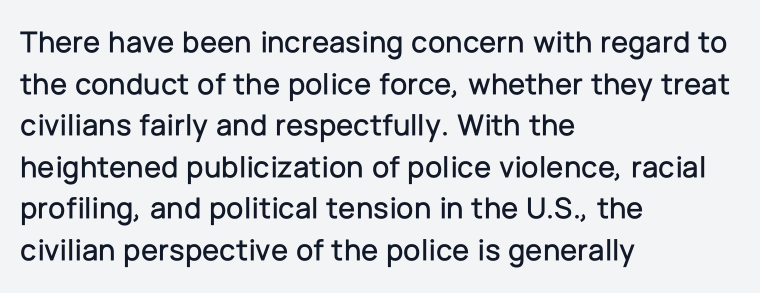
The image shows 31 px sans-serif type, upright; set left-aligned, normal line spacing (1.34x), normal letter spacing, not underlined; low stroke contrast and a medium x-height.
